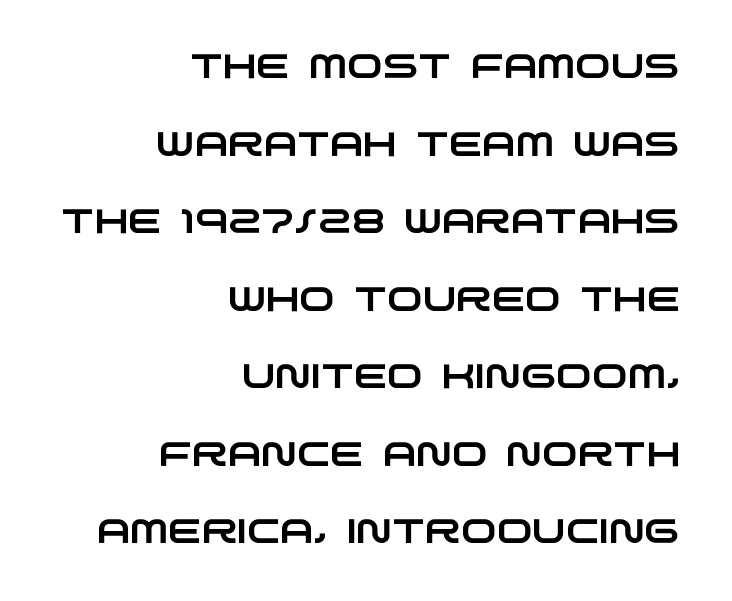
{"serif": "no", "width": "wide", "stroke_contrast": "low", "x_height": "large", "monospaced": "no", "underline": "no", "align": "right", "line_spacing": "loose", "line_spacing_ratio": 2.28, "letter_spacing": "normal", "letter_spacing_em": 0.0, "glyph_px": 34}
